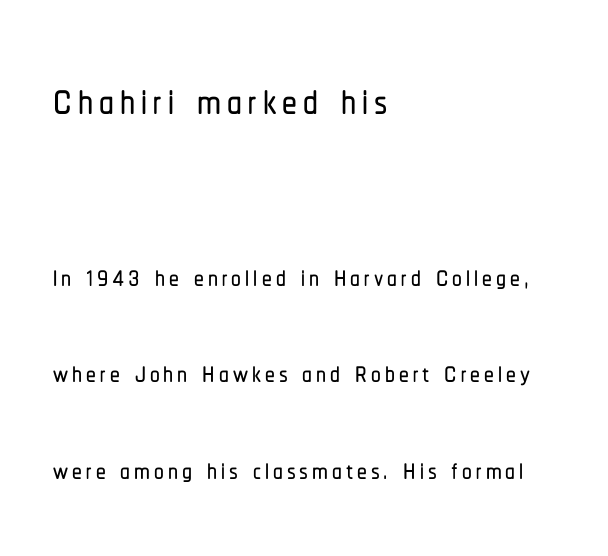
The image shows 59 px condensed sans-serif type, upright; set left-aligned, loose line spacing (2.47x), not underlined; the first (top) block is 1.51x larger; low stroke contrast and a medium x-height.
